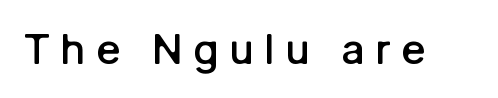
{"serif": "no", "italic": "no", "bold": "semi", "weight": "semibold", "width": "normal", "stroke_contrast": "low", "x_height": "medium", "monospaced": "no", "underline": "no", "letter_spacing": "wide", "letter_spacing_em": 0.24, "glyph_px": 42}
